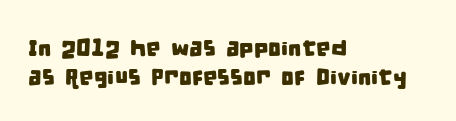
The image shows 23 px text type; set left-aligned, normal line spacing (1.26x), normal letter spacing, not underlined.
